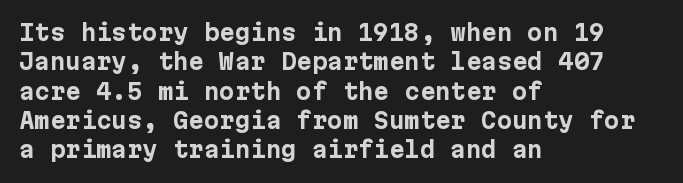
Q: Is the text bold? A: Yes.
Q: Is the text italic (slanted)? A: No, it is upright.
Q: Is the text underlined? A: No.
Q: How is the paragraph aligned? A: Left-aligned.
Q: Is the spacing between letters normal or unusually wide? A: Normal.
Q: Is the spacing between lines tight, normal or loose? A: Normal.
